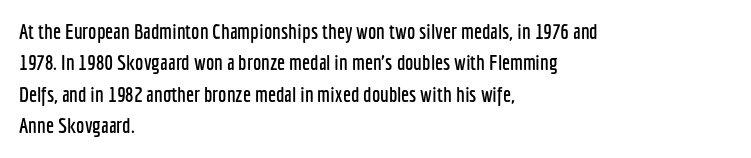
Q: Is the text italic (slanted)? A: No, it is upright.
Q: Is the text underlined? A: No.
Q: How is the paragraph aligned? A: Left-aligned.
Q: Is the spacing between letters normal or unusually wide? A: Normal.
Q: Is the spacing between lines tight, normal or loose? A: Normal.
